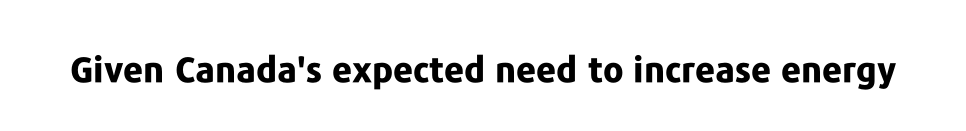
The image shows 35 px bold sans-serif type, upright; set normal letter spacing, not underlined; low stroke contrast and a medium x-height.
